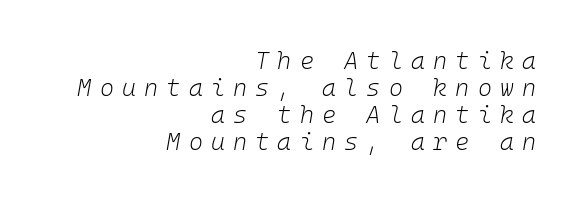
{"italic": "yes", "lean": "right", "slant_degrees": 10, "bold": "no", "underline": "no", "align": "right", "line_spacing": "tight", "line_spacing_ratio": 1.13, "letter_spacing": "wide", "letter_spacing_em": 0.34, "glyph_px": 24}
